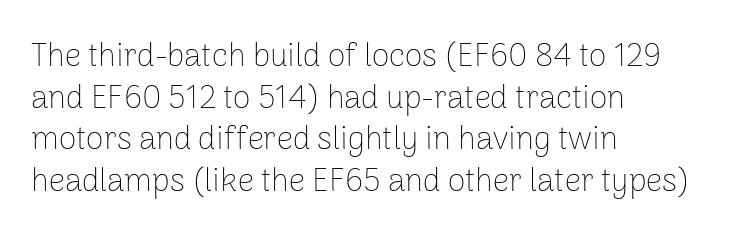
Q: Is the text bold? A: No.
Q: Is the text italic (slanted)? A: No, it is upright.
Q: Is the typeface a serif or a sans-serif typeface? A: Sans-serif.
Q: Is the text underlined? A: No.
Q: How is the paragraph aligned? A: Left-aligned.
Q: Is the spacing between letters normal or unusually wide? A: Normal.
Q: Is the spacing between lines tight, normal or loose? A: Normal.
Q: Width (condensed, normal, or wide)? A: Normal.
Q: Stroke contrast? A: Low.
Q: x-height? A: Medium.
Q: Monospaced? A: No.
